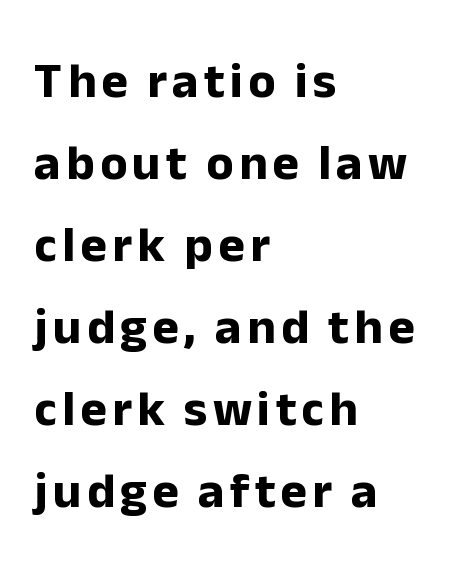
{"serif": "no", "italic": "no", "bold": "yes", "weight": "bold", "width": "normal", "stroke_contrast": "low", "x_height": "medium", "monospaced": "no", "underline": "no", "align": "left", "line_spacing": "normal", "line_spacing_ratio": 1.64, "glyph_px": 50}
